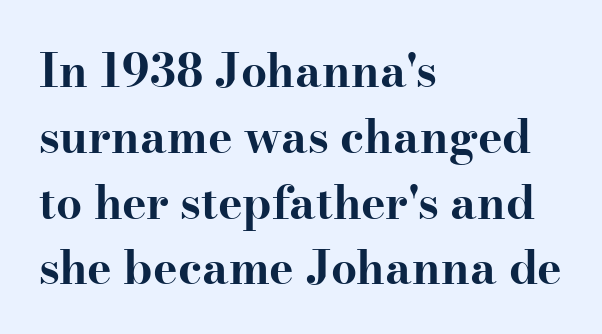
{"serif": "yes", "italic": "no", "bold": "yes", "weight": "bold", "width": "wide", "stroke_contrast": "high", "x_height": "small", "monospaced": "no", "underline": "no", "align": "left", "line_spacing": "normal", "line_spacing_ratio": 1.43, "letter_spacing": "normal", "letter_spacing_em": 0.0, "glyph_px": 46}
